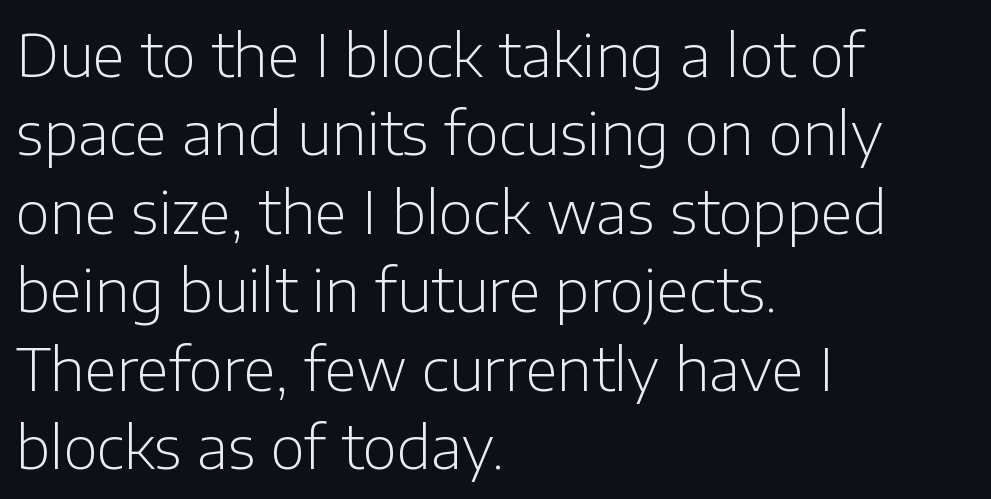
{"serif": "no", "italic": "no", "bold": "no", "weight": "light", "width": "normal", "stroke_contrast": "low", "x_height": "medium", "monospaced": "no", "underline": "no", "align": "left", "line_spacing": "normal", "line_spacing_ratio": 1.33, "letter_spacing": "normal", "letter_spacing_em": 0.0, "glyph_px": 59}
